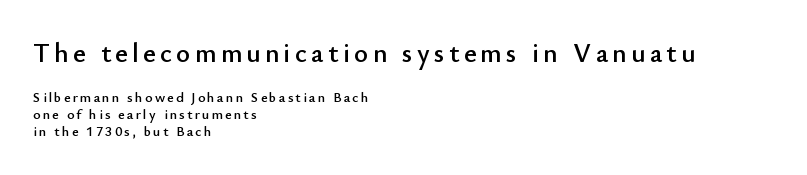
Q: Is the text italic (slanted)? A: No, it is upright.
Q: Is the text underlined? A: No.
Q: How is the paragraph aligned? A: Left-aligned.
Q: Which block of text is set in a larger size, the first (top) or the second (bottom)? A: The first (top) one.
